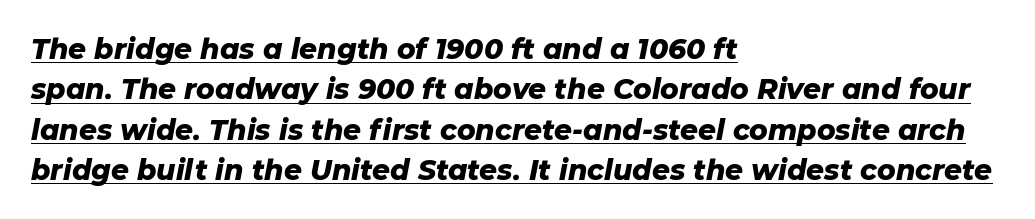
How would I describe the line gaps? Plain and ordinary. Does a line run under the words? Yes, clearly. Designer's note — italics engaged. Reading down the block, your eye returns to a fixed left position each line.
